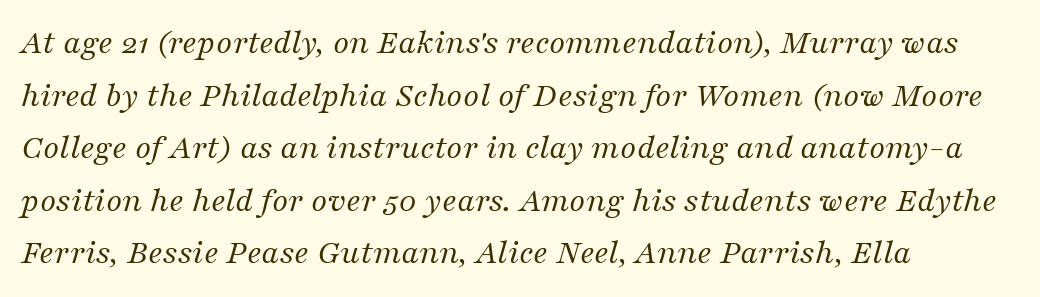
Which margin do the lines hug? The left one — the right edge is uneven. Do the characters align in a grid? No, the font is proportional. Stroke mass is kept to a normal reading level or below. Quick note: interline space is typical. Compared with ordinary roman type, these characters are visibly tilted. Quick note: underline off.
